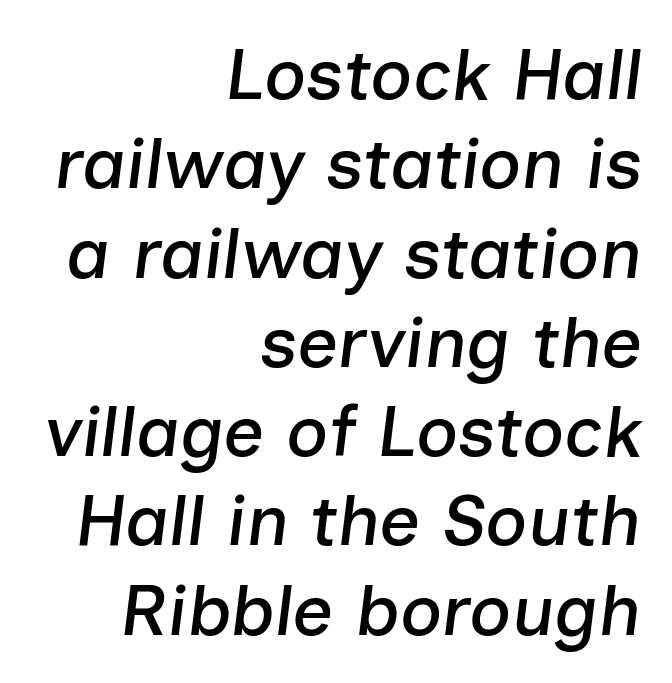
{"italic": "yes", "lean": "right", "slant_degrees": 7, "width": "normal", "stroke_contrast": "low", "x_height": "medium", "monospaced": "no", "underline": "no", "align": "right", "line_spacing_ratio": 1.24, "letter_spacing": "normal", "letter_spacing_em": 0.0, "glyph_px": 72}
